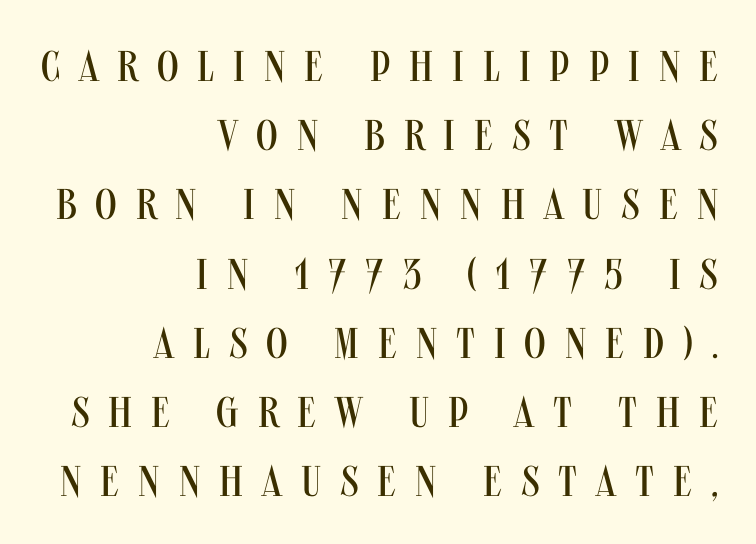
{"serif": "no", "italic": "no", "bold": "no", "weight": "regular", "width": "condensed", "stroke_contrast": "medium", "x_height": "large", "monospaced": "no", "underline": "no", "align": "right", "line_spacing": "normal", "line_spacing_ratio": 1.61, "letter_spacing": "wide", "letter_spacing_em": 0.44, "glyph_px": 43}
